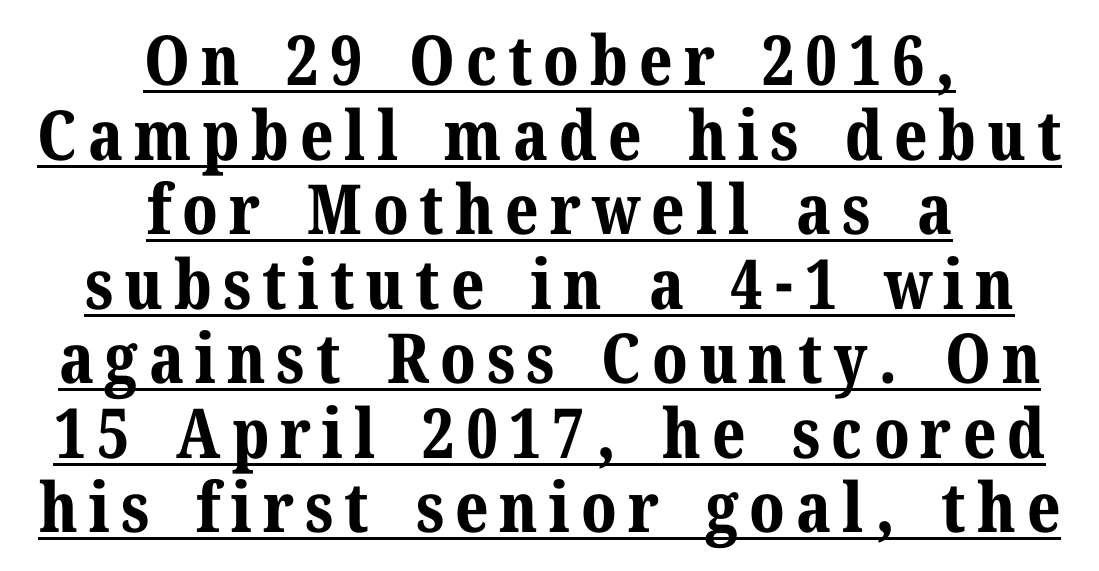
Q: Is the text bold? A: Yes.
Q: Is the text italic (slanted)? A: No, it is upright.
Q: Is the typeface a serif or a sans-serif typeface? A: Serif.
Q: Is the text underlined? A: Yes.
Q: How is the paragraph aligned? A: Centered.
Q: Is the spacing between lines tight, normal or loose? A: Tight.
Q: Width (condensed, normal, or wide)? A: Normal.
Q: Stroke contrast? A: Medium.
Q: x-height? A: Medium.
Q: Monospaced? A: No.
